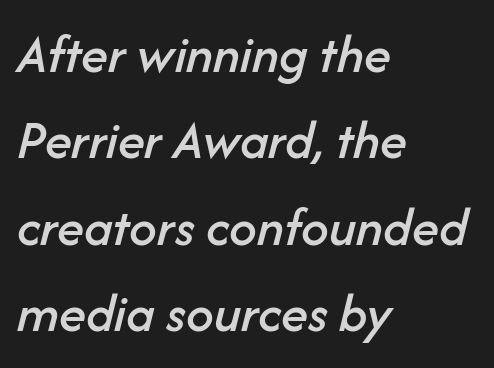
{"italic": "yes", "lean": "right", "slant_degrees": 14, "width": "normal", "stroke_contrast": "low", "x_height": "medium", "monospaced": "no", "underline": "no", "align": "left", "line_spacing": "normal", "line_spacing_ratio": 1.57, "letter_spacing": "normal", "letter_spacing_em": 0.0, "glyph_px": 55}
